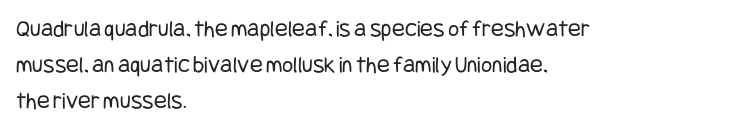
The setting favours the left margin, as ordinary paragraphs usually do. Upright lettering throughout. Letter spacing: default. No chunkiness to these letters — they're not bold.
